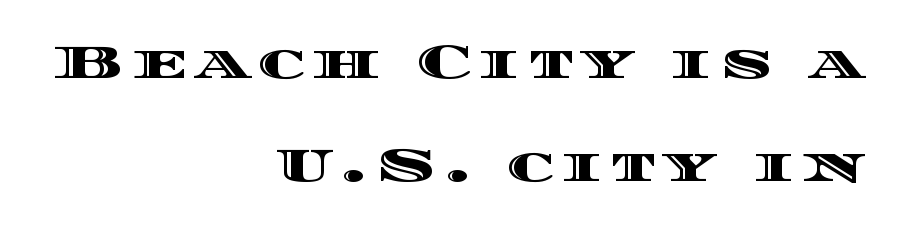
{"italic": "no", "width": "wide", "x_height": "large", "monospaced": "no", "underline": "no", "align": "right", "line_spacing": "loose", "line_spacing_ratio": 2.14, "glyph_px": 48}
